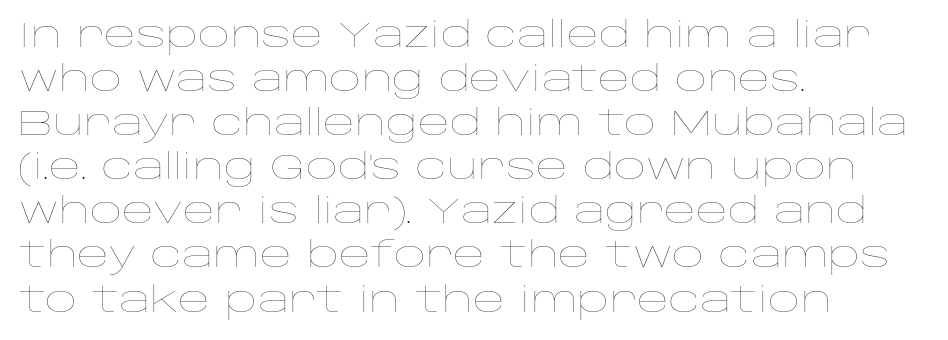
Unlike italic type, these characters show no tilt at all. Letters rest on an invisible, unmarked baseline. A student would call this left alignment; a typographer would say flush left, rag right. Evenly set lines give the paragraph a standard silhouette.
